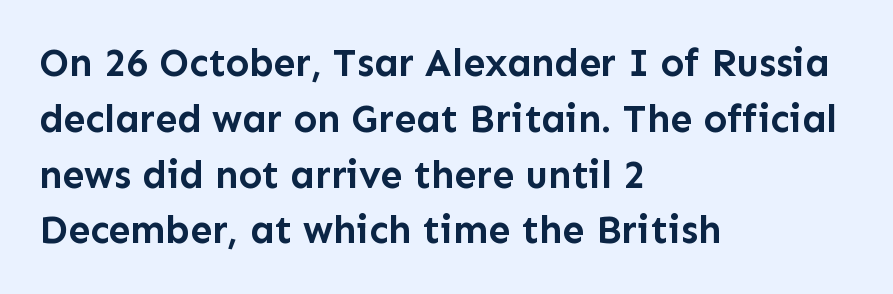
A typesetter would call this zero additional tracking. The compositor pushed each line to the left boundary. Heavy, bold letterforms. The rendering uses natural spacing where letterforms have individual widths.
